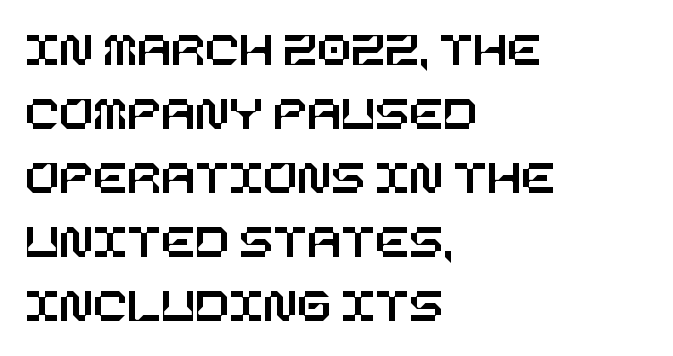
The image shows 50 px text type, upright; set left-aligned, normal line spacing (1.28x), normal letter spacing, not underlined; low stroke contrast and a large x-height.
